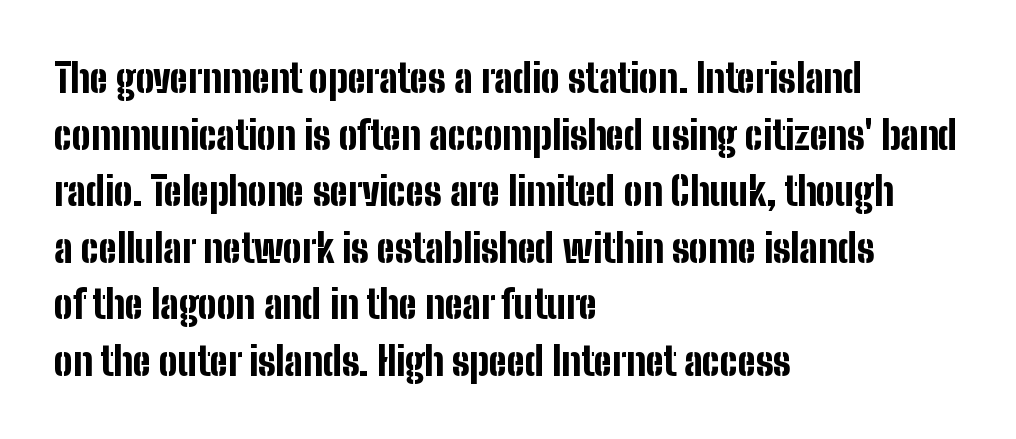
{"serif": "no", "italic": "no", "bold": "yes", "weight": "bold", "width": "condensed", "stroke_contrast": "low", "x_height": "medium", "monospaced": "no", "underline": "no", "align": "left", "line_spacing": "normal", "line_spacing_ratio": 1.45, "letter_spacing": "normal", "letter_spacing_em": 0.0, "glyph_px": 39}
